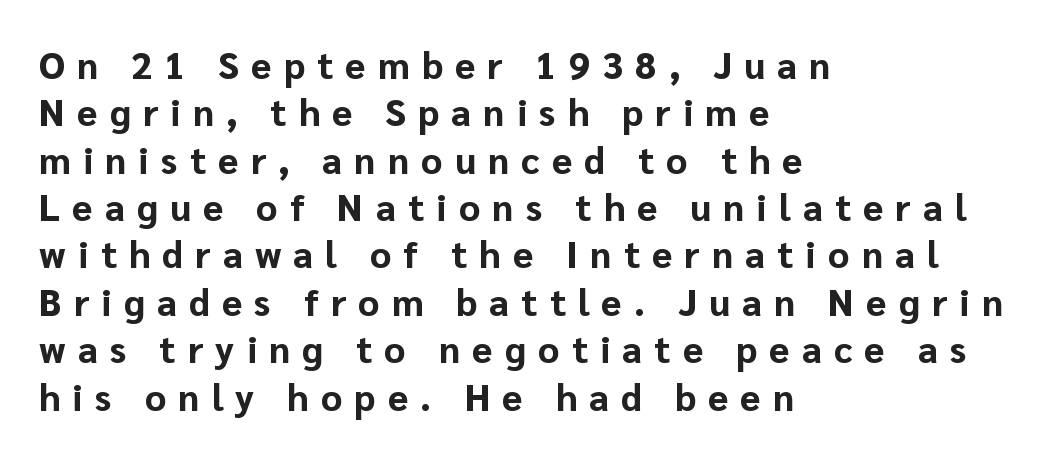
Q: Is the text bold? A: Yes.
Q: Is the text italic (slanted)? A: No, it is upright.
Q: Is the typeface a serif or a sans-serif typeface? A: Sans-serif.
Q: Is the text underlined? A: No.
Q: How is the paragraph aligned? A: Left-aligned.
Q: Is the spacing between letters normal or unusually wide? A: Unusually wide.
Q: Is the spacing between lines tight, normal or loose? A: Normal.
Q: Width (condensed, normal, or wide)? A: Normal.
Q: Stroke contrast? A: Low.
Q: x-height? A: Medium.
Q: Monospaced? A: No.
